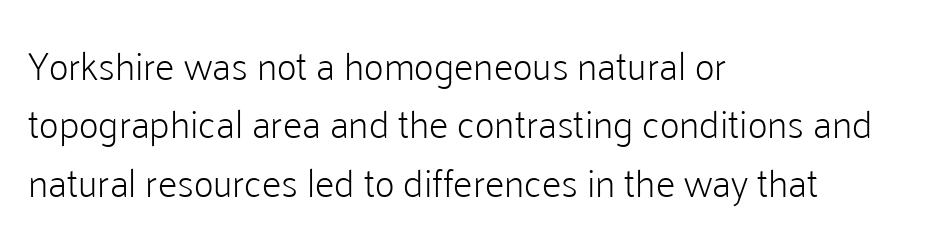
Q: Is the text bold? A: No.
Q: Is the text italic (slanted)? A: No, it is upright.
Q: Is the typeface a serif or a sans-serif typeface? A: Sans-serif.
Q: Is the text underlined? A: No.
Q: How is the paragraph aligned? A: Left-aligned.
Q: Is the spacing between letters normal or unusually wide? A: Normal.
Q: Is the spacing between lines tight, normal or loose? A: Normal.
Q: Width (condensed, normal, or wide)? A: Normal.
Q: Stroke contrast? A: Low.
Q: x-height? A: Medium.
Q: Monospaced? A: No.
